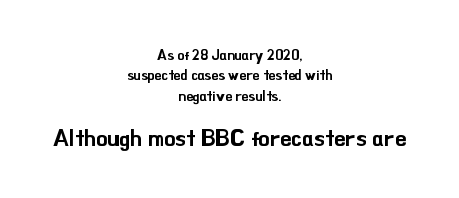
The image shows 23 px text type, upright; set centered, normal line spacing (1.45x), normal letter spacing, not underlined; the second (bottom) block is 1.64x larger.
